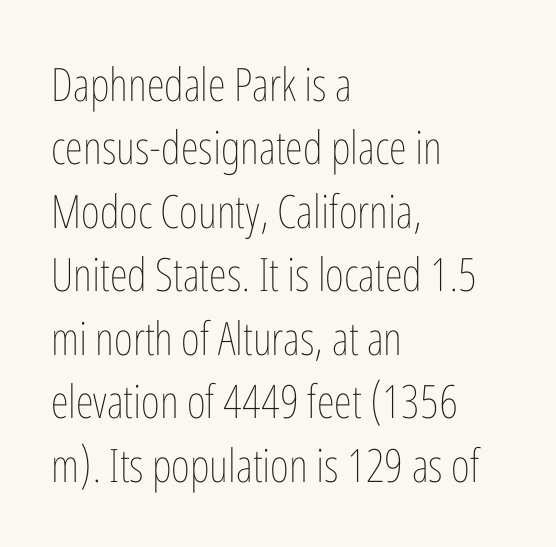
Each word holds together tightly as a unit, with standard inter-letter gaps. Regular leading. This sample uses an upright cut, with every glyph sitting square on the baseline. No letter is thick-stroked: the sample isn't bold. Plain, unruled lines of type.
